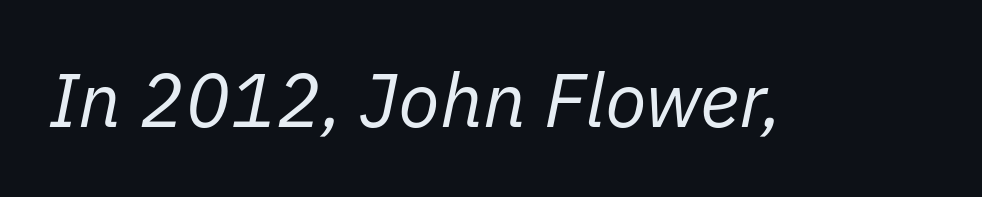
Q: Is the text bold? A: No.
Q: Is the text italic (slanted)? A: Yes, it leans right by about 11 degrees.
Q: Is the text underlined? A: No.
Q: Is the spacing between letters normal or unusually wide? A: Normal.
Q: Width (condensed, normal, or wide)? A: Normal.
Q: Stroke contrast? A: Low.
Q: x-height? A: Medium.
Q: Monospaced? A: No.
